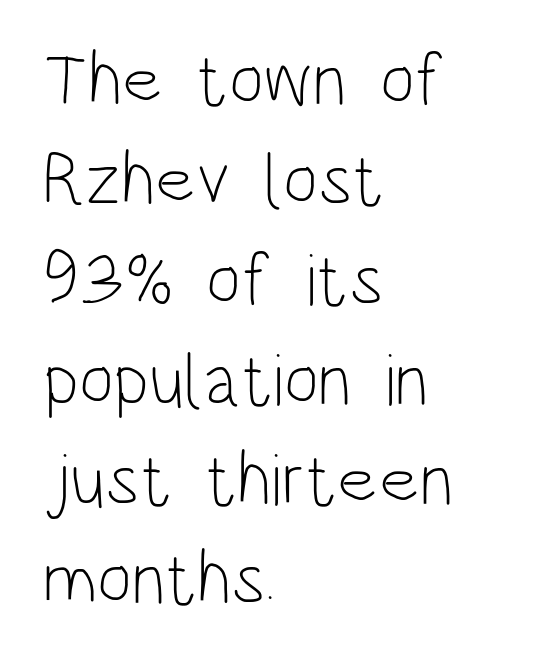
Each new line begins a customary step beneath the previous one. The lines are quadded left. Is there any slant? The stems are plumb. Anything drawn beneath the words? Only blank space. Heaviness? Minimal to ordinary, like unemphasized prose.
